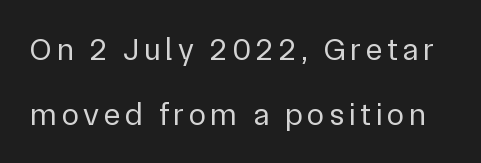
The image shows 32 px regular-weight sans-serif type, upright; set loose line spacing (2.03x), not underlined; low stroke contrast and a medium x-height.
